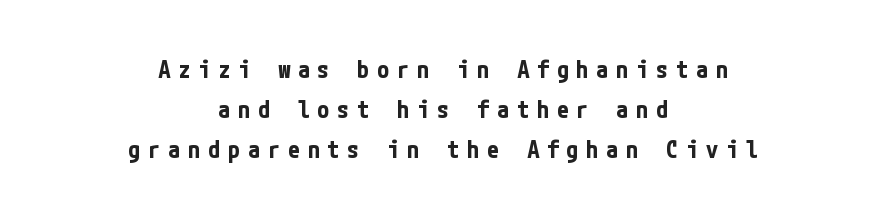
The image shows 24 px bold type, upright; set centered, normal line spacing (1.67x), unusually wide letter spacing (+0.33 em), not underlined.
